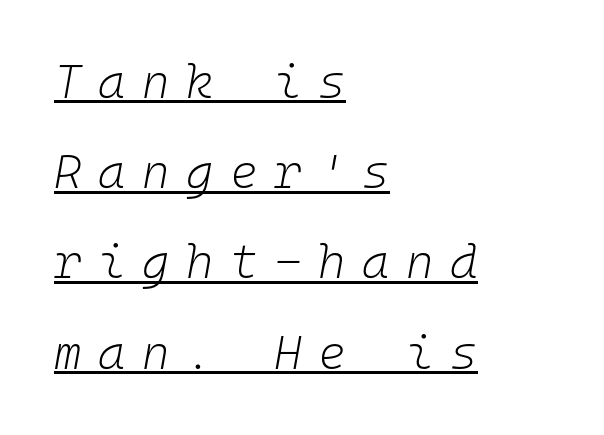
Every row of glyphs begins at an identical x-position on the left. The letterforms stand isolated, each surrounded by extra space. You can tell it's italic because the verticals aren't actually vertical. Spacing verdict: monospaced, one width for all characters. Stroke thickness stays within the range of a standard reading face or lighter. Caption: lettering with a line underneath.
